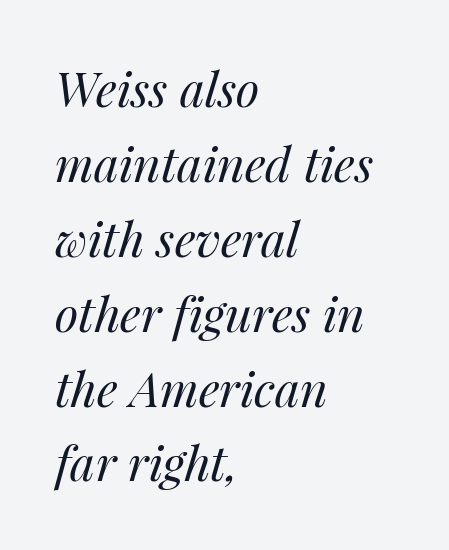
This sample has the flowing, uneven cadence of proportional lettering. Tracking here is standard; glyphs follow each other at the usual distance. The lines sit at an ordinary, default distance from one another. This is oblique type, the kind used for emphasis or titles. Just letters on the line, the space beneath them empty. Unbolded letterforms with no extra heft.
